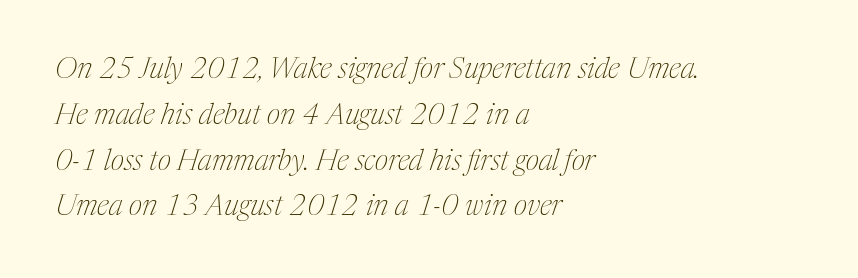
Q: Is the text bold? A: No.
Q: Is the text italic (slanted)? A: Yes, it leans right by about 17 degrees.
Q: Is the typeface a serif or a sans-serif typeface? A: Serif.
Q: Is the text underlined? A: No.
Q: How is the paragraph aligned? A: Left-aligned.
Q: Is the spacing between letters normal or unusually wide? A: Normal.
Q: Is the spacing between lines tight, normal or loose? A: Normal.
Q: Width (condensed, normal, or wide)? A: Condensed.
Q: Stroke contrast? A: Medium.
Q: x-height? A: Medium.
Q: Monospaced? A: No.
